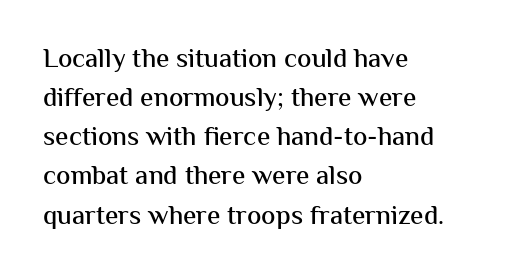
Evenly set lines give the paragraph a standard silhouette. What stands out about the letter spacing? Nothing — it is the standard amount. Glance below the letters and you will spot only blank space. The compositor pushed each line to the left boundary. The axis of the letterforms is exactly vertical.
